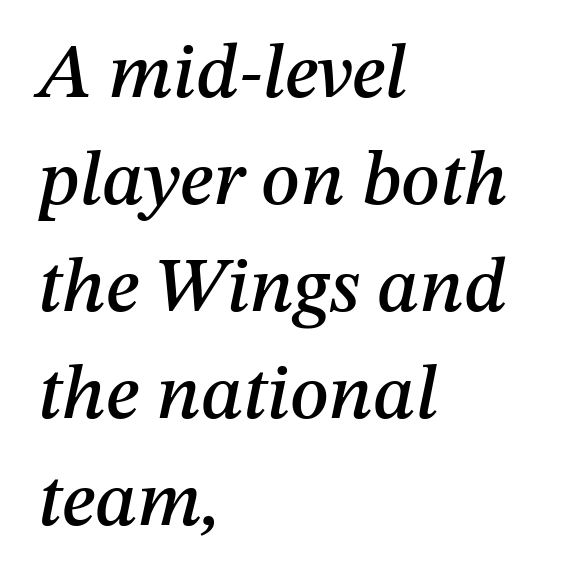
Looks like regular typesetting: each glyph gets only the width it needs. Students, observe: this is what conventionally led text looks like. Spacing between characters is what you'd get straight out of the box. These lines were composed using italics. The gap between lines stays unmarked.
